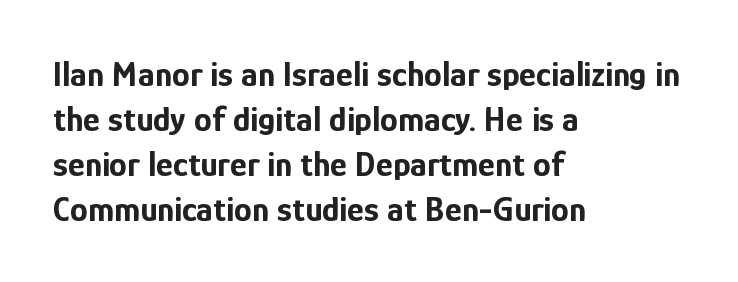
The image shows 36 px bold, condensed sans-serif type, upright; set left-aligned, normal line spacing (1.25x), normal letter spacing, not underlined; low stroke contrast and a medium x-height.
